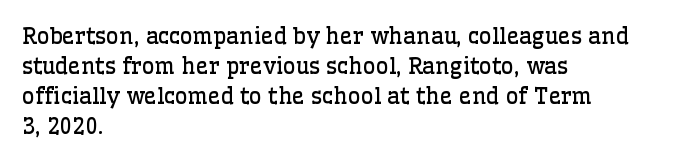
The image shows 22 px text type, upright; set left-aligned, normal line spacing (1.36x), normal letter spacing, not underlined.
